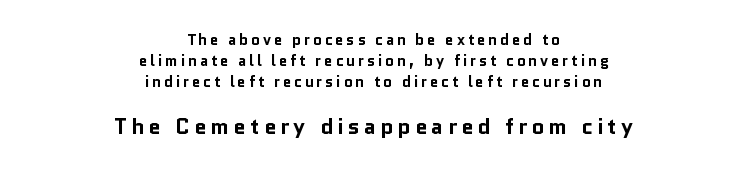
{"italic": "no", "bold": "yes", "underline": "no", "align": "center", "line_spacing": "normal", "line_spacing_ratio": 1.41, "larger_block": "second", "size_ratio": 1.47, "glyph_px": 22}
